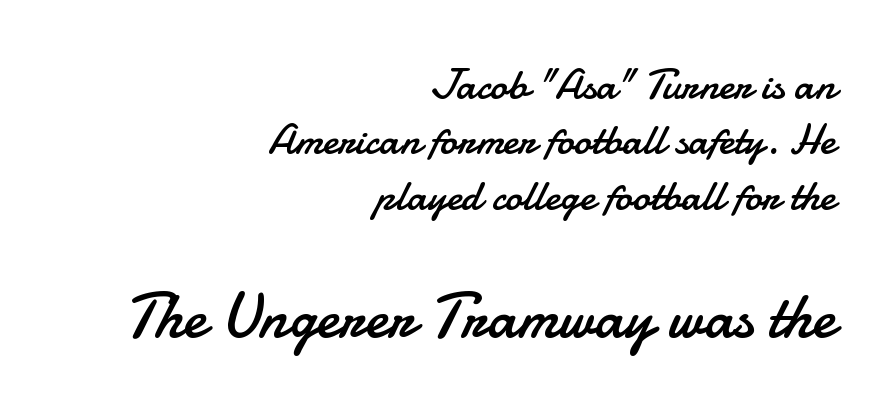
Q: Is the text bold? A: No.
Q: Is the text italic (slanted)? A: Yes.
Q: Is the typeface a serif or a sans-serif typeface? A: Sans-serif.
Q: Is the text underlined? A: No.
Q: How is the paragraph aligned? A: Right-aligned.
Q: Is the spacing between letters normal or unusually wide? A: Normal.
Q: Is the spacing between lines tight, normal or loose? A: Normal.
Q: Which block of text is set in a larger size, the first (top) or the second (bottom)? A: The second (bottom) one.
Q: Width (condensed, normal, or wide)? A: Normal.
Q: Stroke contrast? A: Low.
Q: x-height? A: Small.
Q: Monospaced? A: No.
